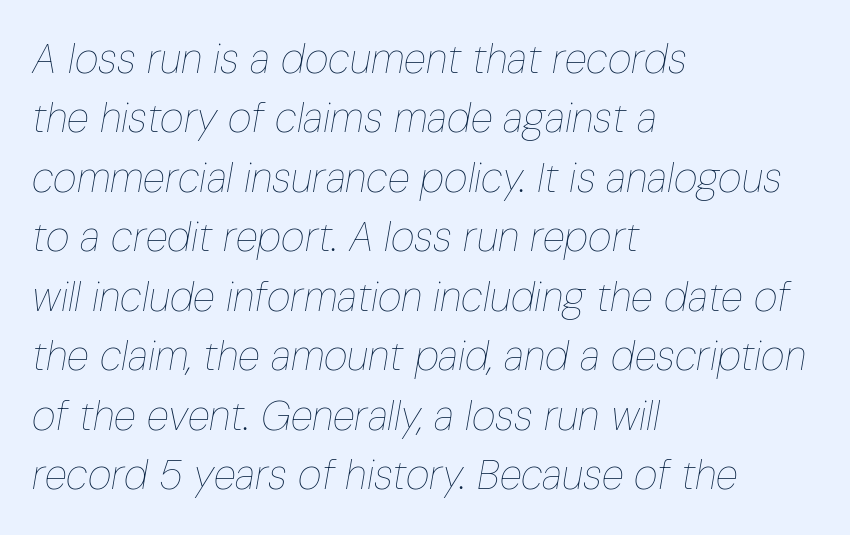
Q: Is the text bold? A: No.
Q: Is the text italic (slanted)? A: Yes, it leans right by about 10 degrees.
Q: Is the text underlined? A: No.
Q: How is the paragraph aligned? A: Left-aligned.
Q: Is the spacing between letters normal or unusually wide? A: Normal.
Q: Is the spacing between lines tight, normal or loose? A: Normal.
Q: Width (condensed, normal, or wide)? A: Condensed.
Q: Stroke contrast? A: Low.
Q: x-height? A: Medium.
Q: Monospaced? A: No.
